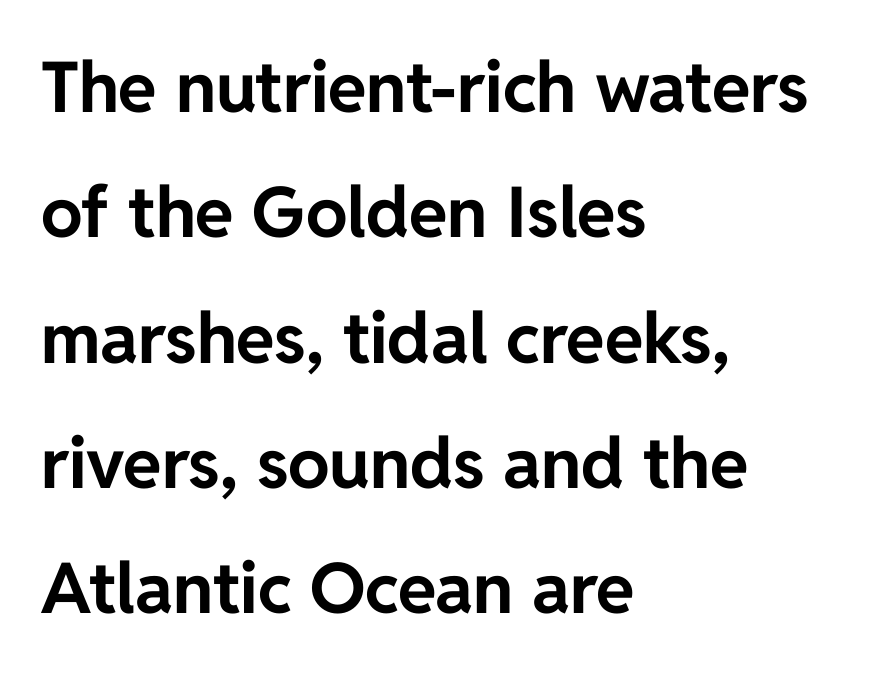
Q: Is the text bold? A: Yes.
Q: Is the text italic (slanted)? A: No, it is upright.
Q: Is the typeface a serif or a sans-serif typeface? A: Sans-serif.
Q: Is the text underlined? A: No.
Q: How is the paragraph aligned? A: Left-aligned.
Q: Is the spacing between letters normal or unusually wide? A: Normal.
Q: Width (condensed, normal, or wide)? A: Normal.
Q: Stroke contrast? A: Low.
Q: x-height? A: Medium.
Q: Monospaced? A: No.
